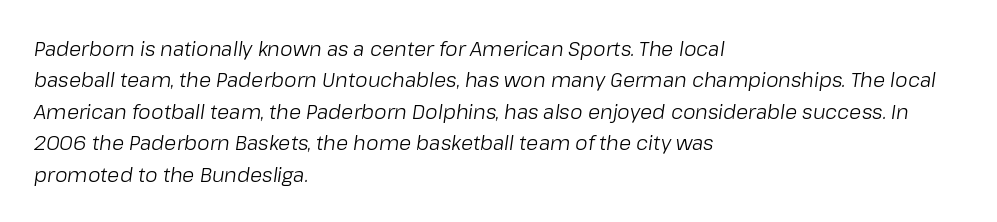
Q: Is the text bold? A: No.
Q: Is the text italic (slanted)? A: Yes, it leans right by about 8 degrees.
Q: Is the text underlined? A: No.
Q: How is the paragraph aligned? A: Left-aligned.
Q: Is the spacing between letters normal or unusually wide? A: Normal.
Q: Is the spacing between lines tight, normal or loose? A: Normal.
